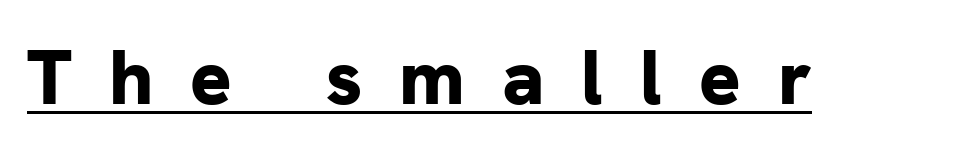
The letterforms stand isolated, each surrounded by extra space. Posture: vertical. Students, this is bold: see how much ink each stroke carries. What decoration does the sample have? An underline. Looks like regular typesetting: each glyph gets only the width it needs. Serif or sans? Sans — the stroke terminals are bare.
